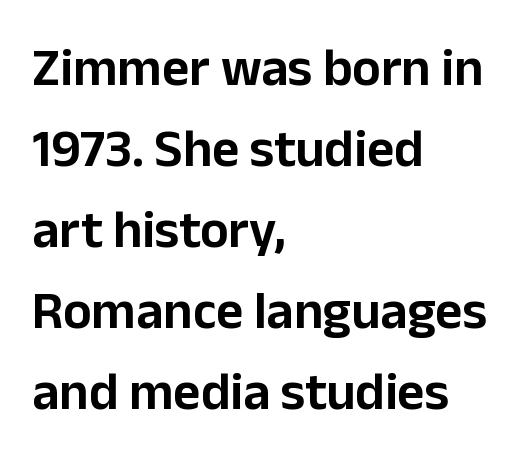
Q: Is the text italic (slanted)? A: No, it is upright.
Q: Is the typeface a serif or a sans-serif typeface? A: Sans-serif.
Q: Is the text underlined? A: No.
Q: How is the paragraph aligned? A: Left-aligned.
Q: Is the spacing between letters normal or unusually wide? A: Normal.
Q: Is the spacing between lines tight, normal or loose? A: Normal.
Q: Width (condensed, normal, or wide)? A: Normal.
Q: Stroke contrast? A: Low.
Q: x-height? A: Medium.
Q: Monospaced? A: No.
